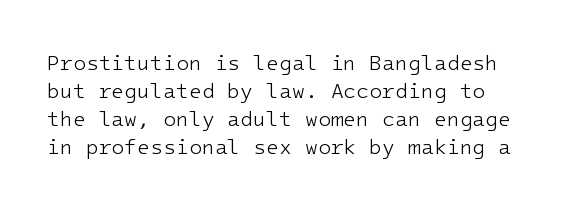
The image shows 21 px text type, upright; set normal line spacing (1.34x), normal letter spacing, not underlined.
